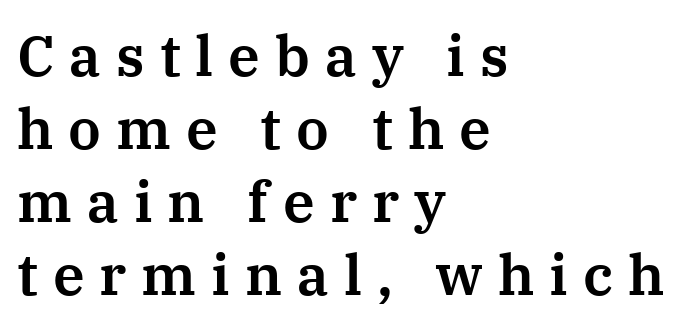
The image shows 57 px serif type, upright; set left-aligned, normal line spacing (1.28x), unusually wide letter spacing (+0.26 em), not underlined; medium stroke contrast and a medium x-height.
